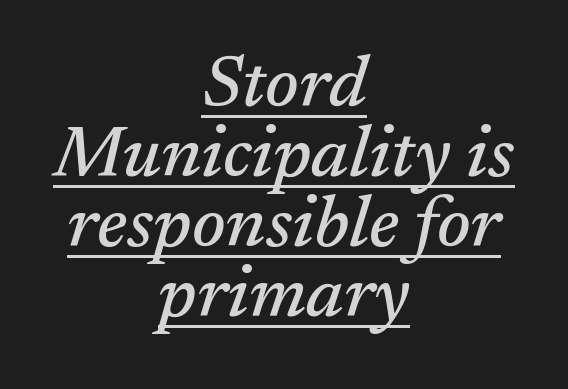
Q: Is the text italic (slanted)? A: Yes, it leans right by about 17 degrees.
Q: Is the typeface a serif or a sans-serif typeface? A: Serif.
Q: Is the text underlined? A: Yes.
Q: How is the paragraph aligned? A: Centered.
Q: Is the spacing between letters normal or unusually wide? A: Normal.
Q: Is the spacing between lines tight, normal or loose? A: Tight.
Q: Width (condensed, normal, or wide)? A: Normal.
Q: Stroke contrast? A: Medium.
Q: x-height? A: Medium.
Q: Monospaced? A: No.
